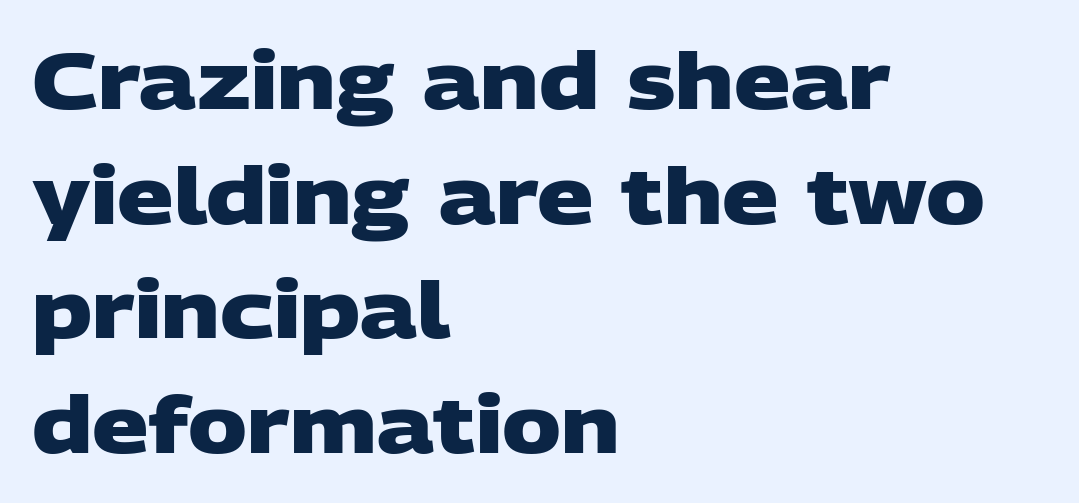
Q: Is the text bold? A: Yes.
Q: Is the typeface a serif or a sans-serif typeface? A: Sans-serif.
Q: Is the text underlined? A: No.
Q: How is the paragraph aligned? A: Left-aligned.
Q: Is the spacing between letters normal or unusually wide? A: Normal.
Q: Is the spacing between lines tight, normal or loose? A: Normal.
Q: Width (condensed, normal, or wide)? A: Wide.
Q: Stroke contrast? A: Low.
Q: x-height? A: Large.
Q: Monospaced? A: No.
